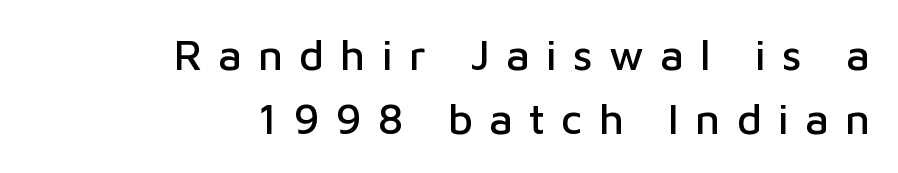
Q: Is the text italic (slanted)? A: No, it is upright.
Q: Is the typeface a serif or a sans-serif typeface? A: Sans-serif.
Q: Is the text underlined? A: No.
Q: How is the paragraph aligned? A: Right-aligned.
Q: Is the spacing between letters normal or unusually wide? A: Unusually wide.
Q: Is the spacing between lines tight, normal or loose? A: Normal.
Q: Width (condensed, normal, or wide)? A: Normal.
Q: Stroke contrast? A: Low.
Q: x-height? A: Medium.
Q: Monospaced? A: No.
